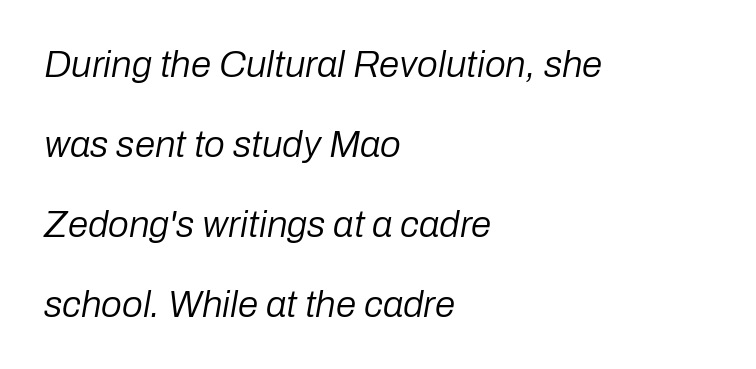
Q: Is the text bold? A: No.
Q: Is the text italic (slanted)? A: Yes, it leans right by about 10 degrees.
Q: Is the text underlined? A: No.
Q: How is the paragraph aligned? A: Left-aligned.
Q: Is the spacing between letters normal or unusually wide? A: Normal.
Q: Is the spacing between lines tight, normal or loose? A: Loose.
Q: Width (condensed, normal, or wide)? A: Normal.
Q: Stroke contrast? A: Low.
Q: x-height? A: Medium.
Q: Monospaced? A: No.
